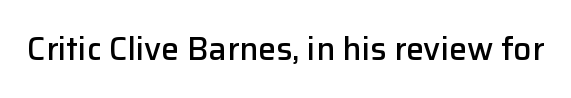
{"serif": "no", "italic": "no", "bold": "semi", "weight": "semibold", "width": "normal", "stroke_contrast": "low", "x_height": "medium", "monospaced": "no", "underline": "no", "letter_spacing": "normal", "letter_spacing_em": 0.0, "glyph_px": 32}
